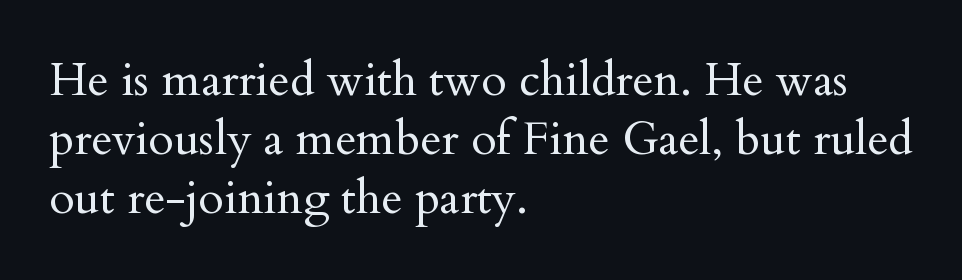
The image shows 46 px regular-weight serif type, upright; set left-aligned, normal line spacing (1.28x), normal letter spacing, not underlined; medium stroke contrast and a small x-height.
